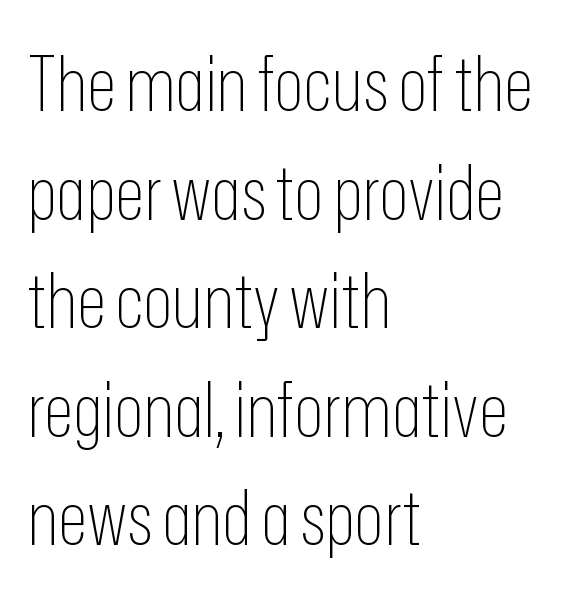
The font sits on the lighter half of the weight spectrum, regular included. Each line starts at the same left margin while the right side varies. There is no visible air inserted between adjacent glyphs. You could not count columns in this text — the font is proportionally spaced. These lines sit exactly where default settings would place them. Quick note: underline off.
